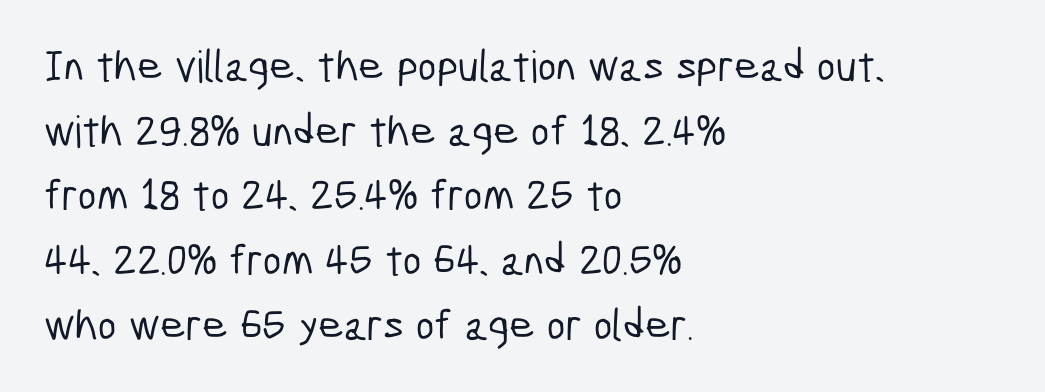
{"serif": "no", "width": "condensed", "stroke_contrast": "low", "x_height": "medium", "monospaced": "no", "underline": "no", "align": "left", "line_spacing": "normal", "line_spacing_ratio": 1.47, "letter_spacing": "normal", "letter_spacing_em": 0.0, "glyph_px": 44}
